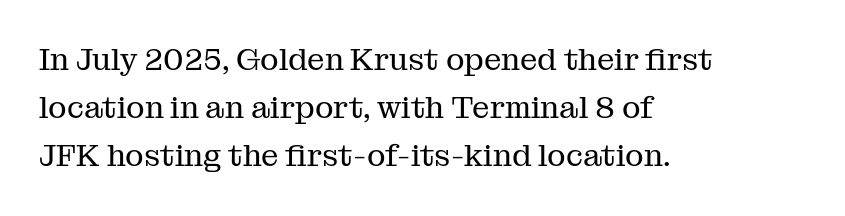
Q: Is the text bold? A: No.
Q: Is the text italic (slanted)? A: No, it is upright.
Q: Is the typeface a serif or a sans-serif typeface? A: Serif.
Q: Is the text underlined? A: No.
Q: How is the paragraph aligned? A: Left-aligned.
Q: Is the spacing between letters normal or unusually wide? A: Normal.
Q: Is the spacing between lines tight, normal or loose? A: Normal.
Q: Width (condensed, normal, or wide)? A: Normal.
Q: Stroke contrast? A: Medium.
Q: x-height? A: Medium.
Q: Monospaced? A: No.
